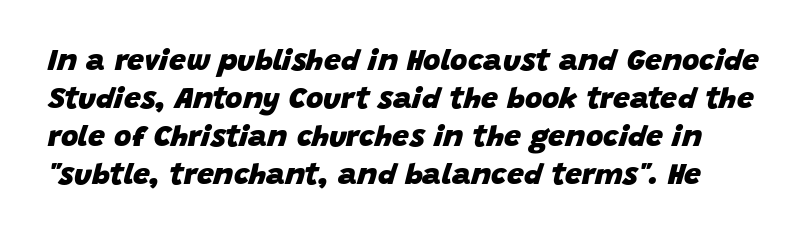
{"italic": "yes", "lean": "right", "slant_degrees": 15, "bold": "yes", "weight": "heavy", "width": "normal", "stroke_contrast": "low", "x_height": "large", "monospaced": "no", "underline": "no", "line_spacing": "normal", "line_spacing_ratio": 1.27, "letter_spacing": "normal", "letter_spacing_em": 0.0, "glyph_px": 30}
